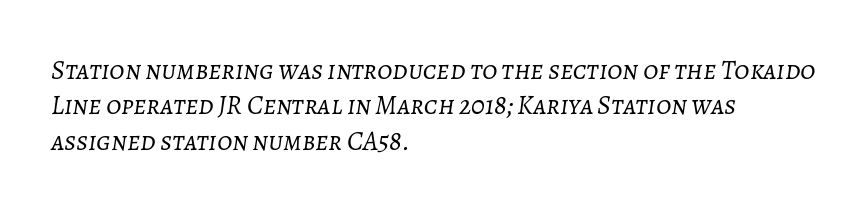
The image shows 27 px text type, italic (leaning right); set left-aligned, normal line spacing (1.31x), normal letter spacing, not underlined.
